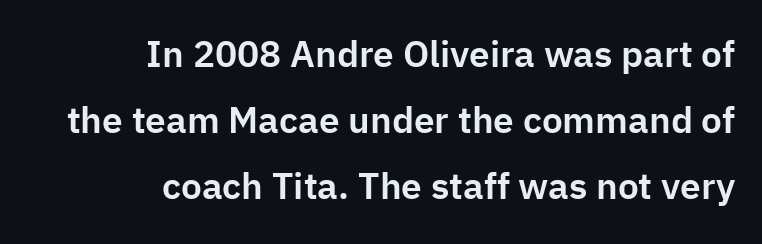
In terms of letterform style, serifs are entirely absent. This rendering leaves character spacing at its baseline value. Visually the block forms a straight wall on the right and a jagged coastline on the left. A typesetter would call this proportional, since set widths differ per character. The area under the type is left untouched. Is there any slant? The stems are plumb.
